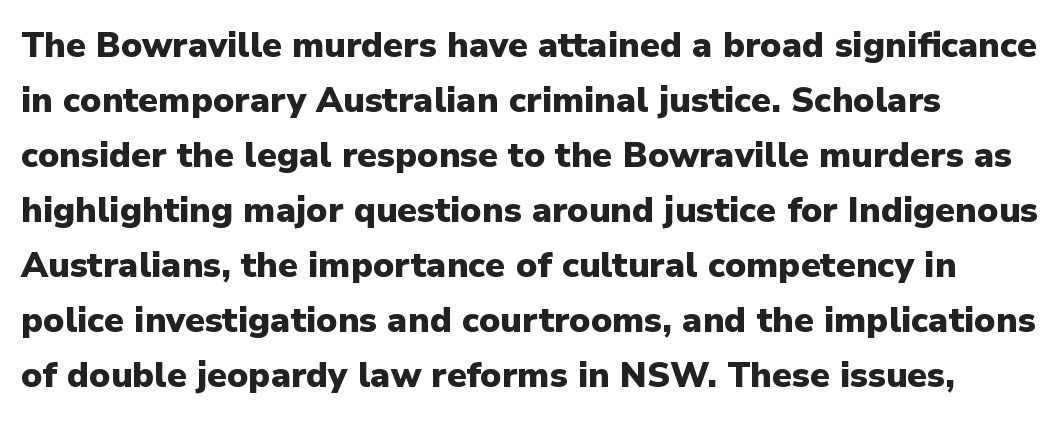
Q: Is the text bold? A: Yes.
Q: Is the text italic (slanted)? A: No, it is upright.
Q: Is the typeface a serif or a sans-serif typeface? A: Sans-serif.
Q: Is the text underlined? A: No.
Q: Is the spacing between letters normal or unusually wide? A: Normal.
Q: Is the spacing between lines tight, normal or loose? A: Normal.
Q: Width (condensed, normal, or wide)? A: Normal.
Q: Stroke contrast? A: Low.
Q: x-height? A: Medium.
Q: Monospaced? A: No.
